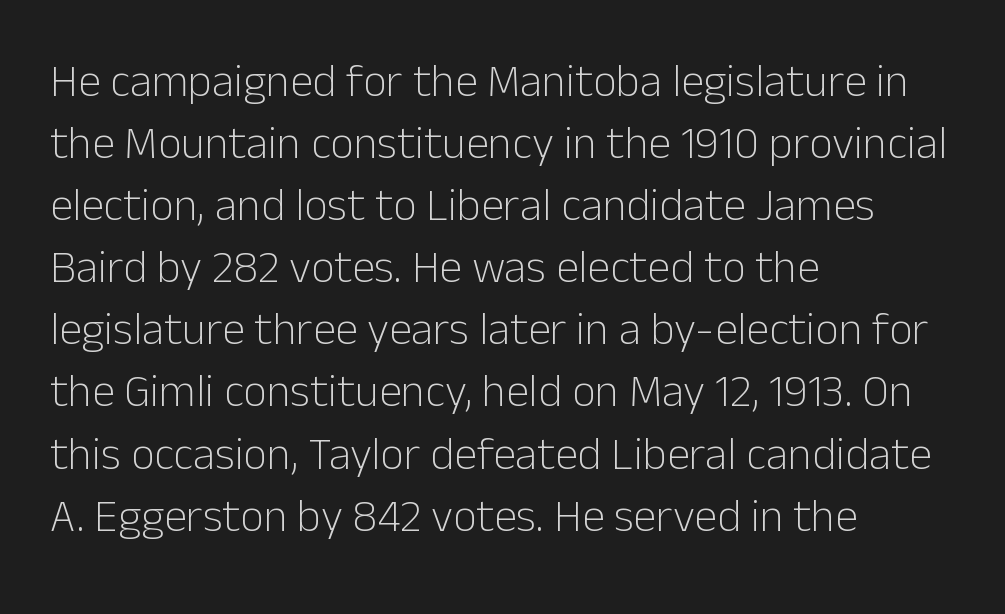
{"serif": "no", "italic": "no", "bold": "no", "weight": "light", "width": "normal", "stroke_contrast": "low", "x_height": "medium", "monospaced": "no", "underline": "no", "align": "left", "line_spacing": "normal", "line_spacing_ratio": 1.35, "letter_spacing": "normal", "letter_spacing_em": 0.0, "glyph_px": 46}
